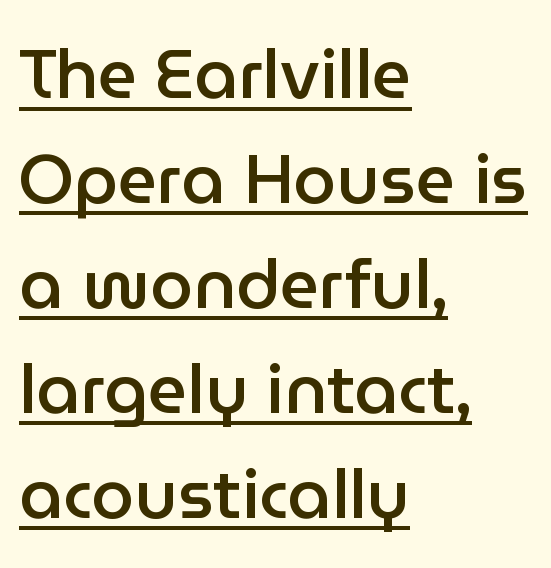
Check the space under the baseline: a stroke is drawn there. Summary of vertical rhythm: regular, with standard interline spacing. Looks like regular typesetting: each glyph gets only the width it needs. The lettering stays uniformly vertical, giving the passage a roman look. The ragged edge is on the right, which tells us the setting is flush left. Heft: intermediate — a semibold.
